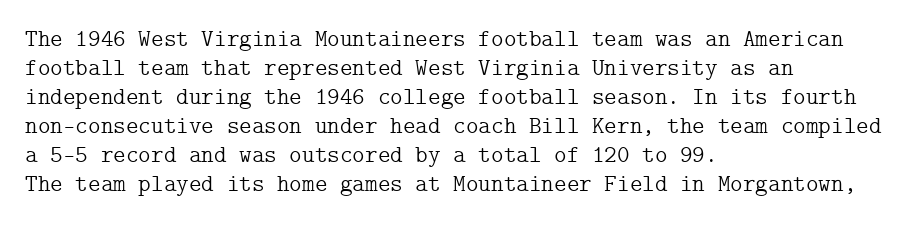
{"italic": "no", "bold": "no", "underline": "no", "align": "left", "line_spacing_ratio": 1.21, "letter_spacing": "normal", "letter_spacing_em": 0.0, "glyph_px": 24}
